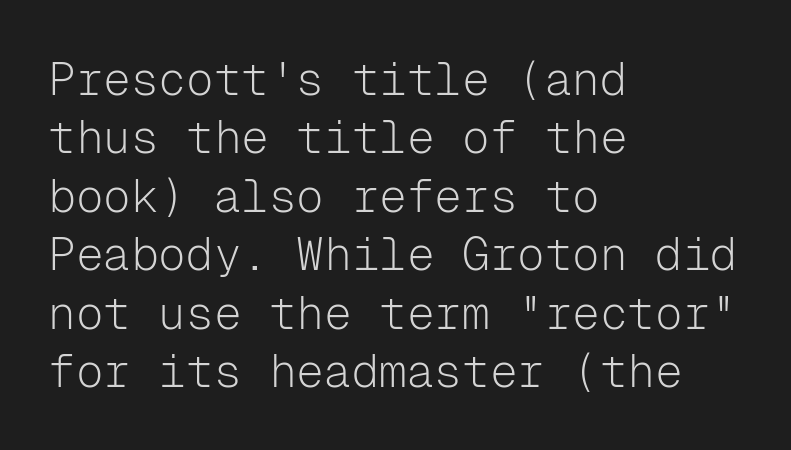
Nobody drew a line under any word here. These lines are composed in type without serifs. The face used here is rendered with its standard letterfit. Which margin do the lines hug? The left one — the right edge is uneven.
